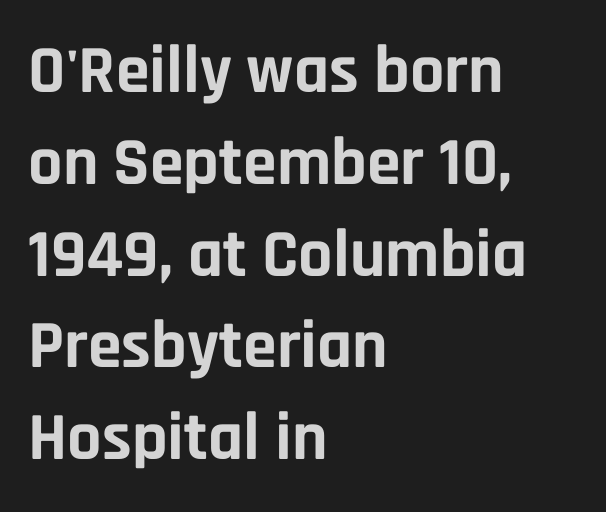
A classic flush-left, rag-right setting is used for this passage. Weight: bold. The space between consecutive lines is moderate. Each letter keeps its own natural width here, so spacing adapts to shape. If you drew a line through each stem, it would be perfectly vertical.
